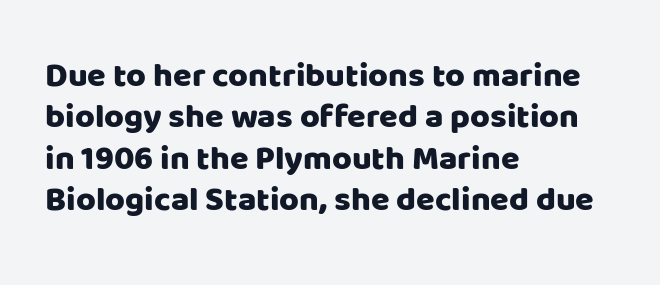
Every character sits straight up, as roman type does. This rendering employs a face without finishing strokes, i.e., a sans-serif. The space directly below the letters is spotless. Line beginnings align vertically; line endings do not.
